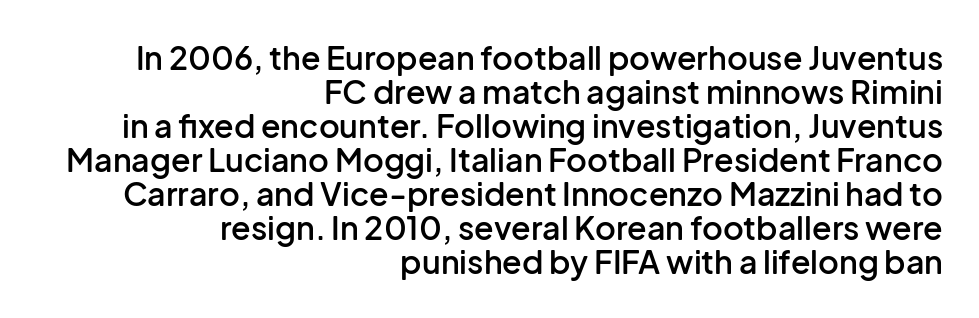
Bare-footed words on every line. No italicization has been applied; the sample stays upright. Is the type bold? Partly — it's a semibold, heavier than regular but not fully bold. The passage shown has conventional tracking throughout. I'd call this a sans setting — the letters go barefoot.
